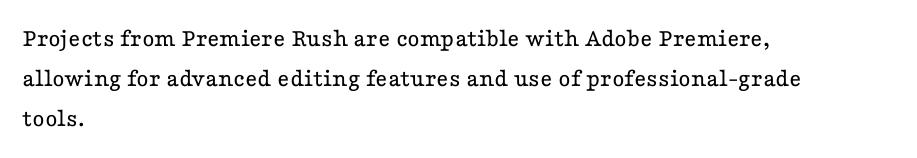
The image shows 26 px text type, upright; set left-aligned, normal line spacing (1.54x), normal letter spacing, not underlined.
